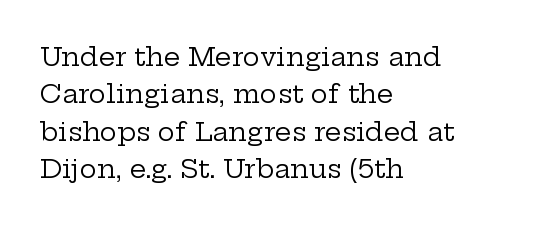
Is the letter spacing exaggerated? No — it looks like the ordinary default. This block has exactly the height ordinary leading produces. This is the regular roman posture of the typeface. Weight: not bold — regular or lighter.
